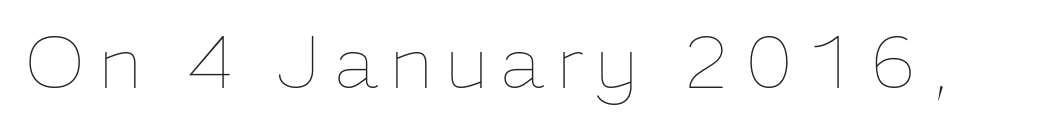
The image shows 73 px thin type, upright; set not underlined; low stroke contrast and a medium x-height.
